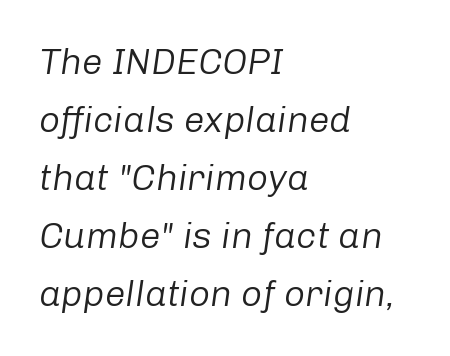
The whole block is typeset with a tilt. Reading down the column, the eye jumps a familiar distance to each next line. Unbolded letterforms with no extra heft. These lines are rendered in a variable-pitch font.
